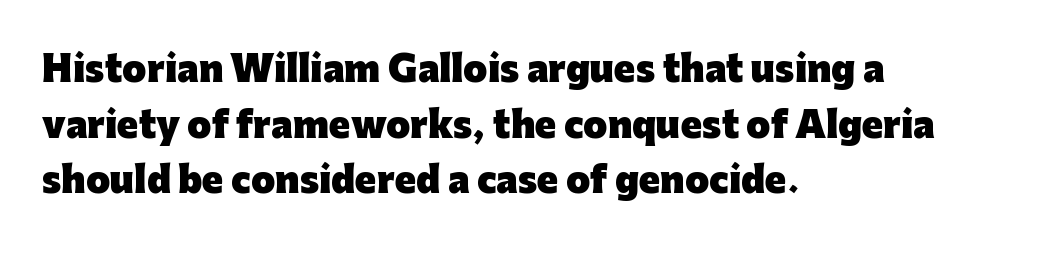
The image shows 35 px heavy sans-serif type, upright; set left-aligned, normal line spacing (1.59x), normal letter spacing, not underlined; low stroke contrast and a medium x-height.
